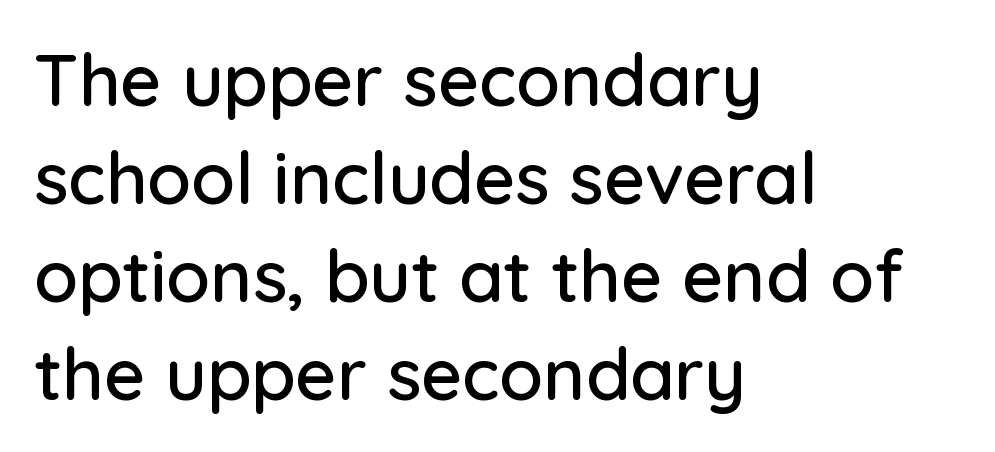
Q: Is the text italic (slanted)? A: No, it is upright.
Q: Is the typeface a serif or a sans-serif typeface? A: Sans-serif.
Q: Is the text underlined? A: No.
Q: How is the paragraph aligned? A: Left-aligned.
Q: Is the spacing between letters normal or unusually wide? A: Normal.
Q: Is the spacing between lines tight, normal or loose? A: Normal.
Q: Width (condensed, normal, or wide)? A: Normal.
Q: Stroke contrast? A: Low.
Q: x-height? A: Medium.
Q: Monospaced? A: No.
